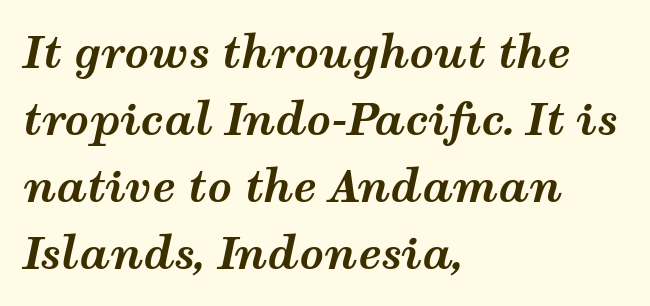
Q: Is the text bold? A: Yes.
Q: Is the text italic (slanted)? A: Yes, it leans right by about 12 degrees.
Q: Is the text underlined? A: No.
Q: How is the paragraph aligned? A: Left-aligned.
Q: Is the spacing between letters normal or unusually wide? A: Normal.
Q: Is the spacing between lines tight, normal or loose? A: Normal.
Q: Width (condensed, normal, or wide)? A: Wide.
Q: Stroke contrast? A: Medium.
Q: x-height? A: Medium.
Q: Monospaced? A: No.
